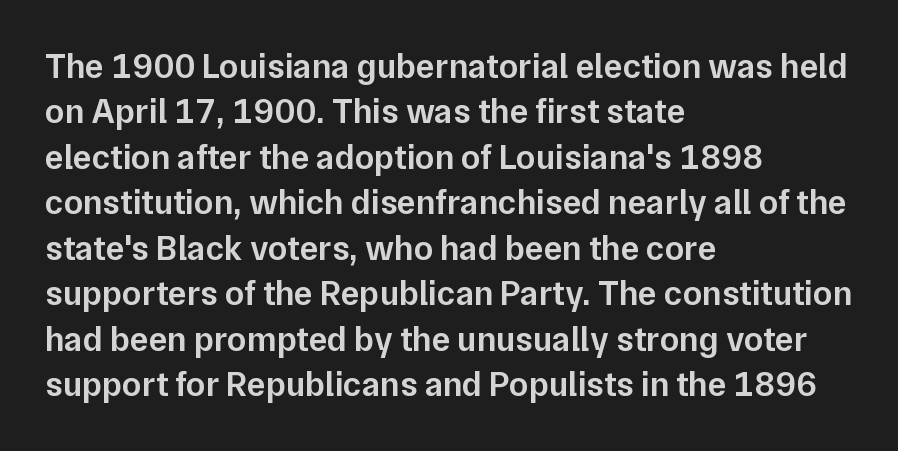
{"serif": "no", "italic": "no", "bold": "semi", "weight": "semibold", "width": "normal", "stroke_contrast": "low", "x_height": "medium", "monospaced": "no", "underline": "no", "align": "left", "line_spacing": "normal", "line_spacing_ratio": 1.3, "letter_spacing": "normal", "letter_spacing_em": 0.0, "glyph_px": 35}
